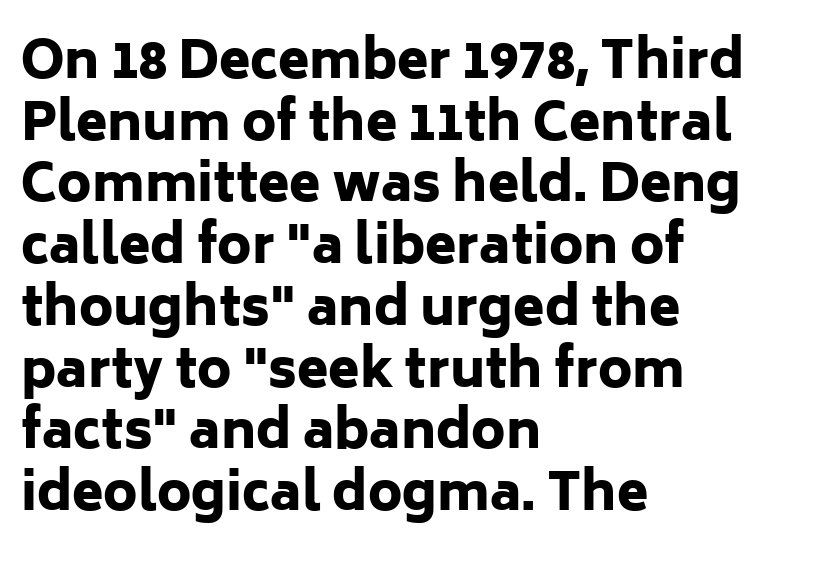
Q: Is the text bold? A: Yes.
Q: Is the text italic (slanted)? A: No, it is upright.
Q: Is the typeface a serif or a sans-serif typeface? A: Sans-serif.
Q: Is the text underlined? A: No.
Q: How is the paragraph aligned? A: Left-aligned.
Q: Is the spacing between letters normal or unusually wide? A: Normal.
Q: Width (condensed, normal, or wide)? A: Normal.
Q: Stroke contrast? A: Low.
Q: x-height? A: Medium.
Q: Monospaced? A: No.
